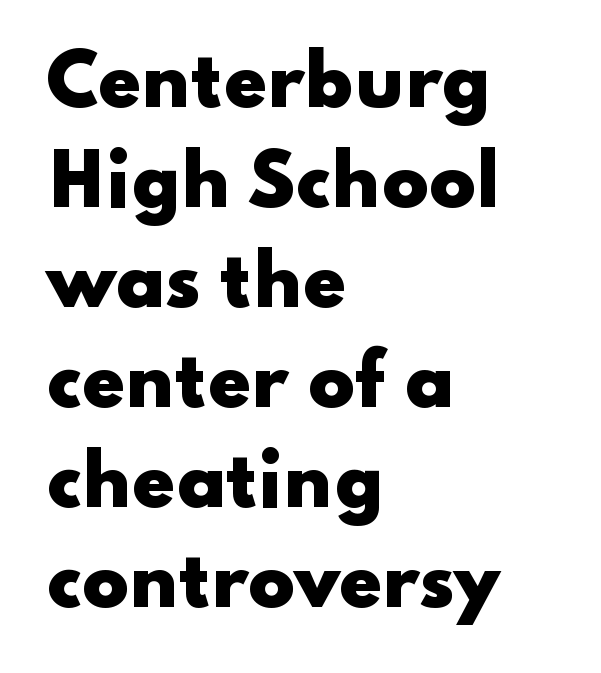
Observe the ordinary spacing: letters are neighbours, not strangers. Serifs: no, the terminals of the letterforms are clean. Plenty of ink on the page — the face is bold. Varying glyph widths throughout — classic text-font behaviour. Decoration check: the copy has no underline.
